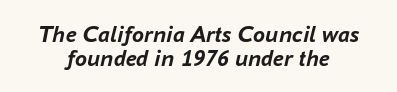
The image shows 24 px bold type, italic (leaning right); set centered, tight line spacing (0.99x), normal letter spacing, not underlined.
